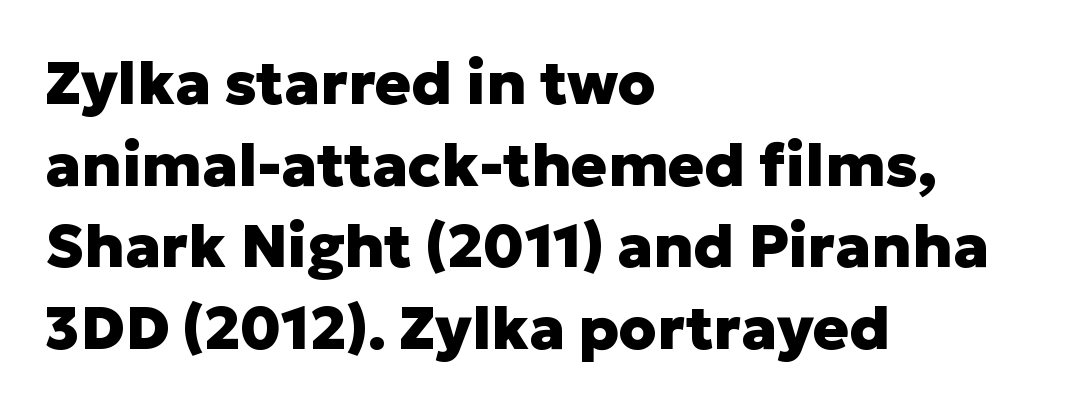
What weight is shown? A full bold with thick strokes. The words here are not underlined. Normally led — the rows are evenly, conventionally spaced. Tracking value appears to be zero — textbook default spacing. Layout note: lines flush left.
